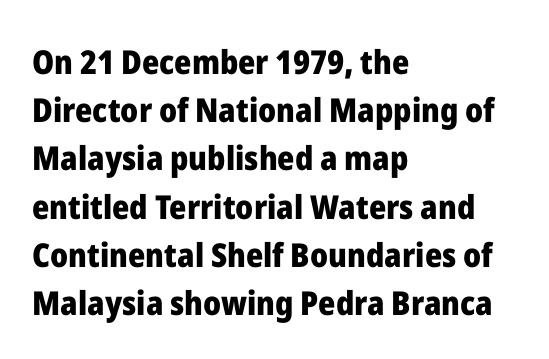
{"serif": "no", "italic": "no", "bold": "yes", "weight": "heavy", "width": "normal", "stroke_contrast": "low", "x_height": "medium", "monospaced": "no", "underline": "no", "align": "left", "line_spacing": "normal", "line_spacing_ratio": 1.46, "letter_spacing": "normal", "letter_spacing_em": 0.0, "glyph_px": 33}
